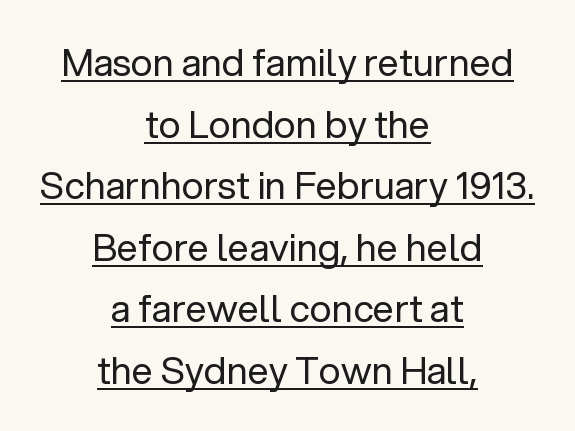
Q: Is the text bold? A: No.
Q: Is the text italic (slanted)? A: No, it is upright.
Q: Is the typeface a serif or a sans-serif typeface? A: Sans-serif.
Q: Is the text underlined? A: Yes.
Q: How is the paragraph aligned? A: Centered.
Q: Is the spacing between letters normal or unusually wide? A: Normal.
Q: Is the spacing between lines tight, normal or loose? A: Normal.
Q: Width (condensed, normal, or wide)? A: Normal.
Q: Stroke contrast? A: Low.
Q: x-height? A: Medium.
Q: Monospaced? A: No.
